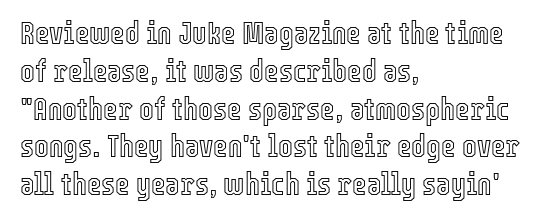
The image shows 31 px condensed type, upright; set left-aligned, line spacing 1.22x, normal letter spacing, not underlined; a medium x-height.
